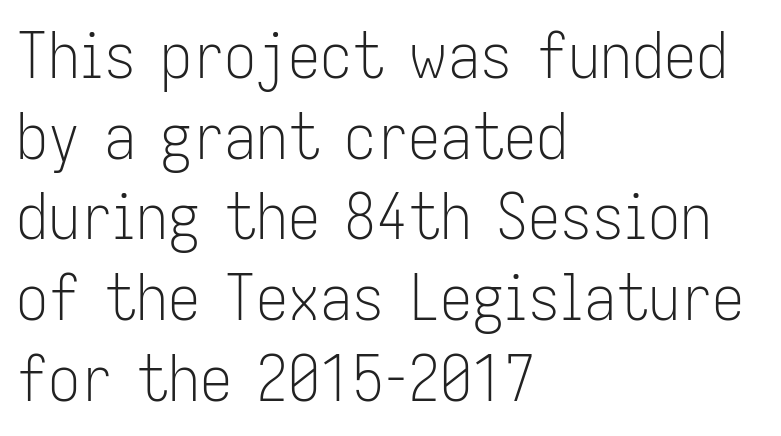
The face used here is proportionally spaced, like ordinary book or web type. Normally led — the rows are evenly, conventionally spaced. Is the type heavy? It reads as light-to-regular instead. Tracking here is standard; glyphs follow each other at the usual distance. The setting favours the left margin, as ordinary paragraphs usually do.
